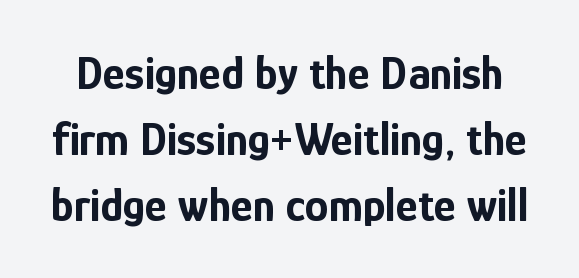
Q: Is the text bold? A: Yes.
Q: Is the text italic (slanted)? A: No, it is upright.
Q: Is the typeface a serif or a sans-serif typeface? A: Sans-serif.
Q: Is the text underlined? A: No.
Q: Is the spacing between letters normal or unusually wide? A: Normal.
Q: Is the spacing between lines tight, normal or loose? A: Normal.
Q: Width (condensed, normal, or wide)? A: Condensed.
Q: Stroke contrast? A: Low.
Q: x-height? A: Medium.
Q: Monospaced? A: No.
